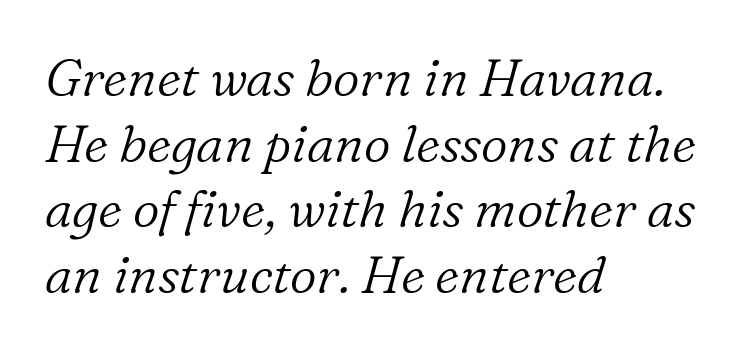
{"serif": "yes", "italic": "yes", "lean": "right", "slant_degrees": 16, "bold": "no", "weight": "light", "width": "normal", "stroke_contrast": "low", "x_height": "medium", "monospaced": "no", "underline": "no", "align": "left", "line_spacing": "normal", "line_spacing_ratio": 1.26, "letter_spacing": "normal", "letter_spacing_em": 0.0, "glyph_px": 52}
